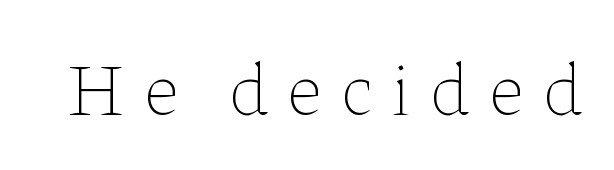
Varying glyph widths throughout — classic text-font behaviour. No word sits above an underline. Posture: straight, roman, zero tilt. Ink coverage per letter is moderate at most. How are the letters spaced? Widely, with obvious added tracking.
